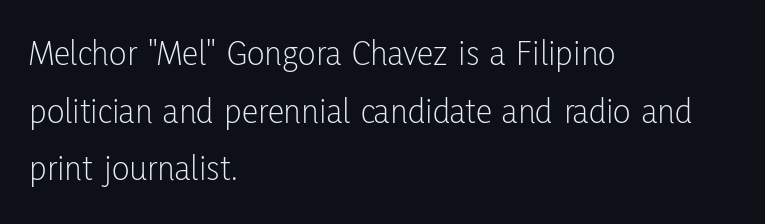
Look at the tracking — it's just the regular setting, nothing added. Regarding leading, the lines here are spaced in the standard way. In terms of posture, this sample is upright. A bare baseline throughout the passage. You could not count columns in this text — the font is proportionally spaced.
